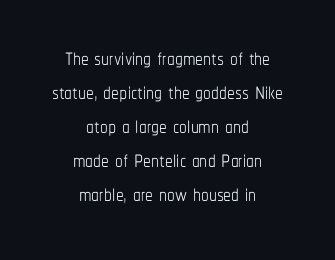
The passage shown is not underscored anywhere. Where is the straight margin? There isn't one; the lines are centered. Students, observe: this is what under-led, compact text looks like. No chunkiness to these letters — they're not bold.
